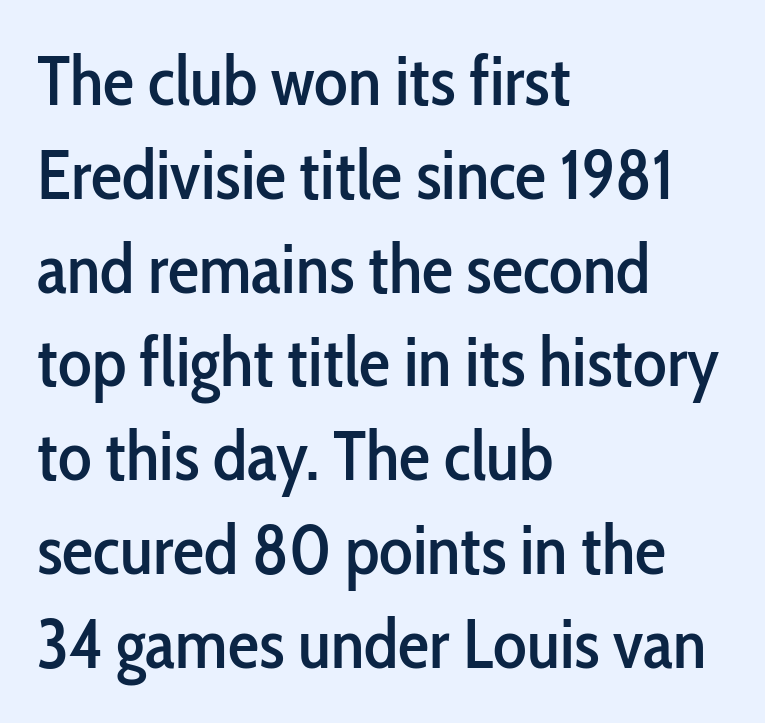
Q: Is the text italic (slanted)? A: No, it is upright.
Q: Is the typeface a serif or a sans-serif typeface? A: Sans-serif.
Q: Is the text underlined? A: No.
Q: How is the paragraph aligned? A: Left-aligned.
Q: Is the spacing between letters normal or unusually wide? A: Normal.
Q: Is the spacing between lines tight, normal or loose? A: Normal.
Q: Width (condensed, normal, or wide)? A: Condensed.
Q: Stroke contrast? A: Low.
Q: x-height? A: Medium.
Q: Monospaced? A: No.
